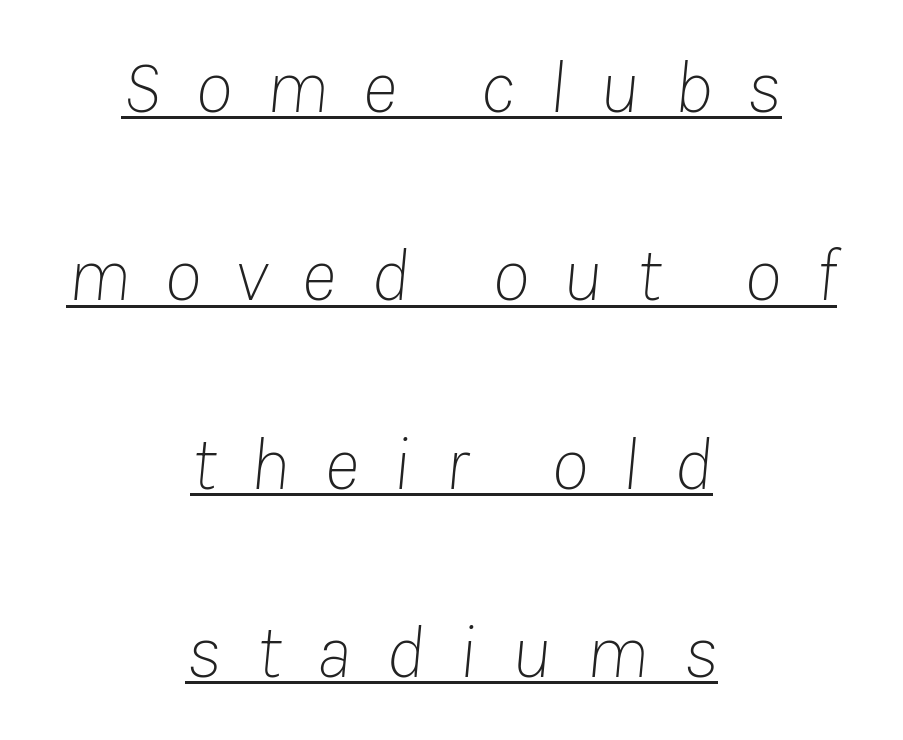
The image shows 76 px thin type, italic (leaning right); set centered, loose line spacing (2.48x), unusually wide letter spacing (+0.45 em), underlined; low stroke contrast and a medium x-height.
